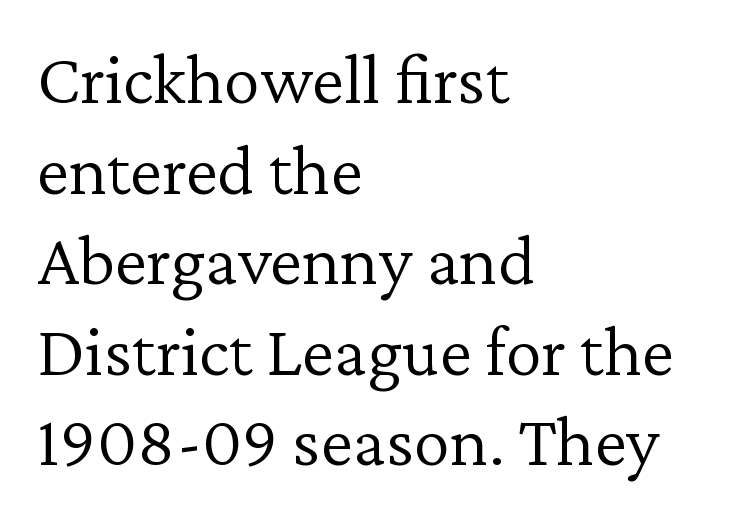
Q: Is the text bold? A: No.
Q: Is the text italic (slanted)? A: No, it is upright.
Q: Is the typeface a serif or a sans-serif typeface? A: Serif.
Q: Is the text underlined? A: No.
Q: How is the paragraph aligned? A: Left-aligned.
Q: Is the spacing between letters normal or unusually wide? A: Normal.
Q: Width (condensed, normal, or wide)? A: Normal.
Q: Stroke contrast? A: Low.
Q: x-height? A: Medium.
Q: Monospaced? A: No.
